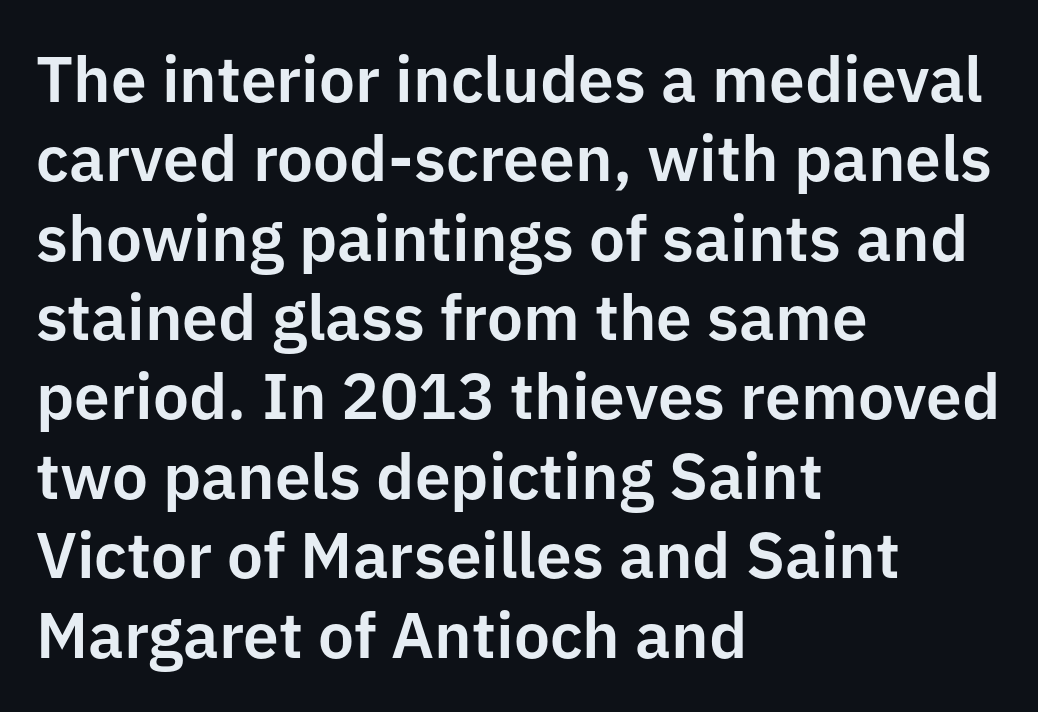
The image shows 64 px sans-serif type, upright; set left-aligned, line spacing 1.24x, normal letter spacing, not underlined; low stroke contrast and a medium x-height.
